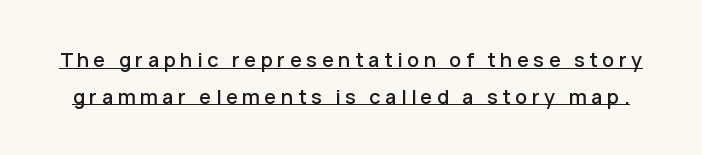
The image shows 20 px text type, upright; set line spacing 1.83x, unusually wide letter spacing (+0.23 em), underlined.
